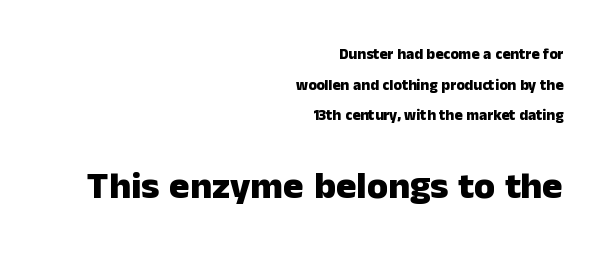
Q: Is the text bold? A: Yes.
Q: Is the text italic (slanted)? A: No, it is upright.
Q: Is the typeface a serif or a sans-serif typeface? A: Sans-serif.
Q: Is the text underlined? A: No.
Q: How is the paragraph aligned? A: Right-aligned.
Q: Is the spacing between letters normal or unusually wide? A: Normal.
Q: Is the spacing between lines tight, normal or loose? A: Loose.
Q: Which block of text is set in a larger size, the first (top) or the second (bottom)? A: The second (bottom) one.
Q: Width (condensed, normal, or wide)? A: Normal.
Q: Stroke contrast? A: Low.
Q: x-height? A: Medium.
Q: Monospaced? A: No.
